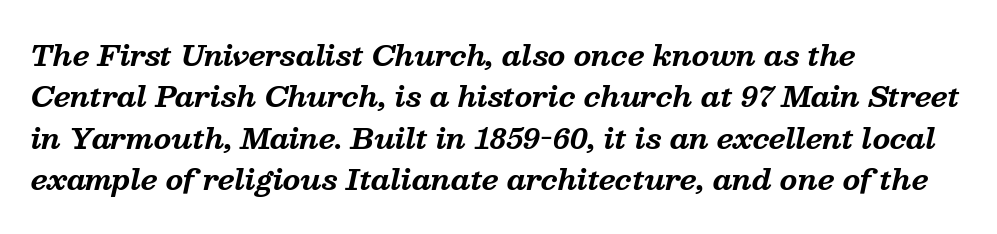
{"serif": "yes", "italic": "yes", "lean": "right", "slant_degrees": 13, "bold": "yes", "weight": "bold", "width": "normal", "stroke_contrast": "medium", "x_height": "medium", "monospaced": "no", "underline": "no", "align": "left", "line_spacing": "normal", "line_spacing_ratio": 1.48, "letter_spacing": "normal", "letter_spacing_em": 0.0, "glyph_px": 28}
